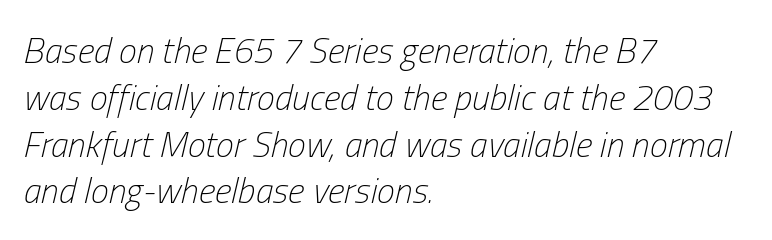
The image shows 36 px light, condensed type, italic (leaning right); set left-aligned, normal line spacing (1.3x), normal letter spacing, not underlined; low stroke contrast and a medium x-height.
